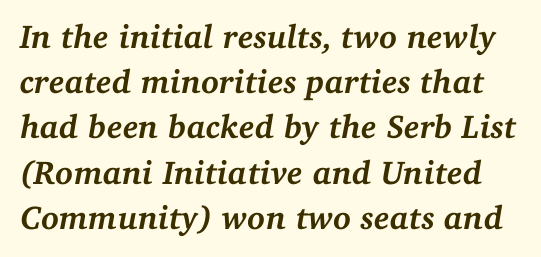
{"serif": "yes", "italic": "yes", "lean": "right", "slant_degrees": 11, "bold": "yes", "weight": "semibold", "width": "normal", "stroke_contrast": "medium", "x_height": "medium", "monospaced": "no", "underline": "no", "line_spacing": "normal", "line_spacing_ratio": 1.37, "letter_spacing": "normal", "letter_spacing_em": 0.0, "glyph_px": 33}
